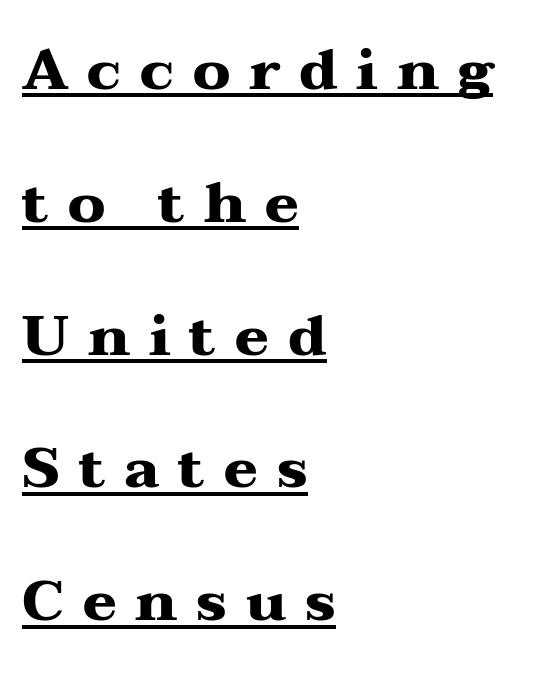
Q: Is the text bold? A: Yes.
Q: Is the text italic (slanted)? A: No, it is upright.
Q: Is the typeface a serif or a sans-serif typeface? A: Serif.
Q: Is the text underlined? A: Yes.
Q: How is the paragraph aligned? A: Left-aligned.
Q: Is the spacing between letters normal or unusually wide? A: Unusually wide.
Q: Is the spacing between lines tight, normal or loose? A: Loose.
Q: Width (condensed, normal, or wide)? A: Wide.
Q: Stroke contrast? A: Medium.
Q: x-height? A: Medium.
Q: Monospaced? A: No.
